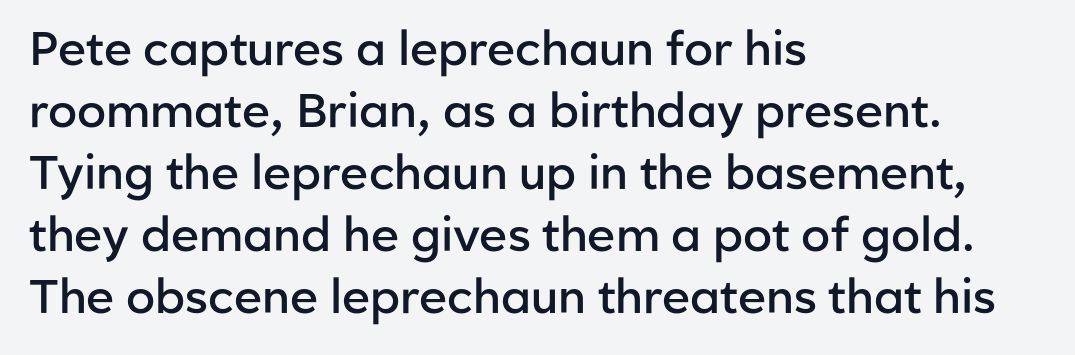
Q: Is the text bold? A: Semi-bold.
Q: Is the text italic (slanted)? A: No, it is upright.
Q: Is the typeface a serif or a sans-serif typeface? A: Sans-serif.
Q: Is the text underlined? A: No.
Q: How is the paragraph aligned? A: Left-aligned.
Q: Is the spacing between letters normal or unusually wide? A: Normal.
Q: Is the spacing between lines tight, normal or loose? A: Normal.
Q: Width (condensed, normal, or wide)? A: Normal.
Q: Stroke contrast? A: Low.
Q: x-height? A: Medium.
Q: Monospaced? A: No.
